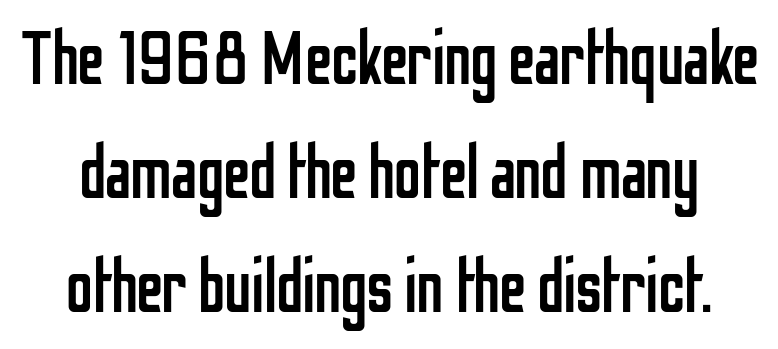
Bare-footed words on every line. Is there much room between lines? A standard amount, neither cramped nor airy. The lettering holds an erect, upright posture throughout. Tracking value appears to be zero — textbook default spacing. The face used here is proportionally spaced, like ordinary book or web type.
